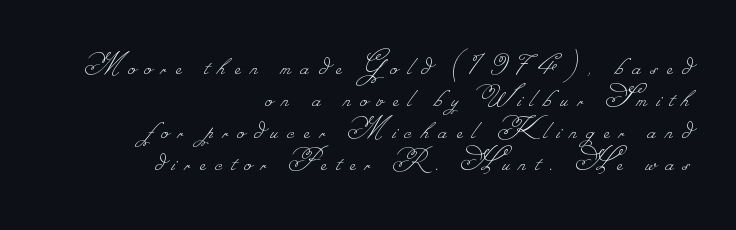
The image shows 31 px thin type; set right-aligned, tight line spacing (1.03x), unusually wide letter spacing (+0.31 em), not underlined; low stroke contrast.
